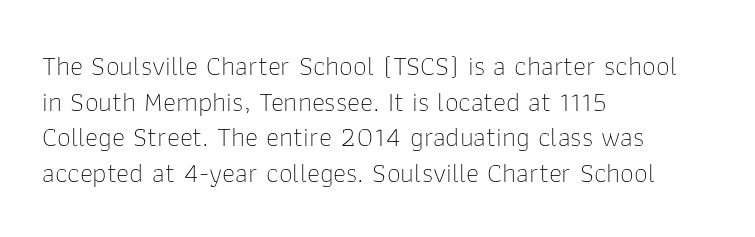
{"serif": "no", "italic": "no", "bold": "no", "weight": "thin", "width": "normal", "stroke_contrast": "low", "x_height": "medium", "monospaced": "no", "underline": "no", "align": "left", "line_spacing": "normal", "line_spacing_ratio": 1.27, "letter_spacing": "normal", "letter_spacing_em": 0.0, "glyph_px": 28}
